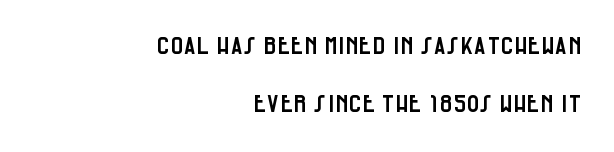
The image shows 24 px text type, upright; set right-aligned, loose line spacing (2.41x), normal letter spacing, not underlined.
